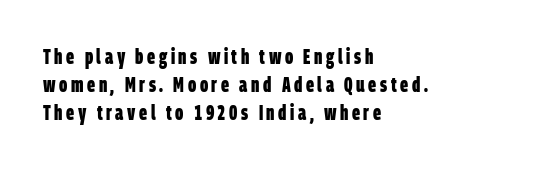
Q: Is the text bold? A: Yes.
Q: Is the text underlined? A: No.
Q: How is the paragraph aligned? A: Left-aligned.
Q: Is the spacing between lines tight, normal or loose? A: Normal.
